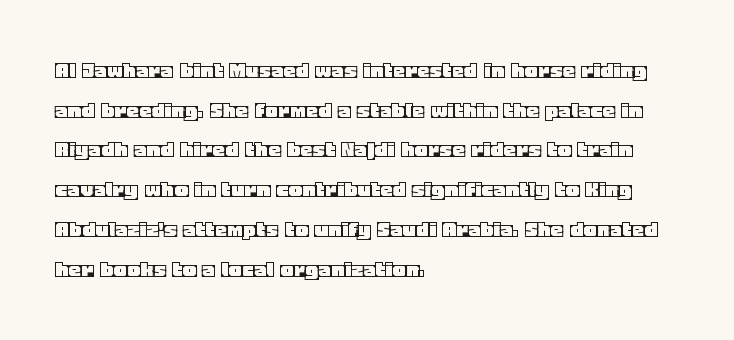
Words appear dense and cohesive because spacing is normal. Italic? Not at all — the glyphs are vertical. Horizontally, the lines are justified to the leading edge only. Leading matches the norm, producing a regular column. Each row of text sits above clean, open space.
